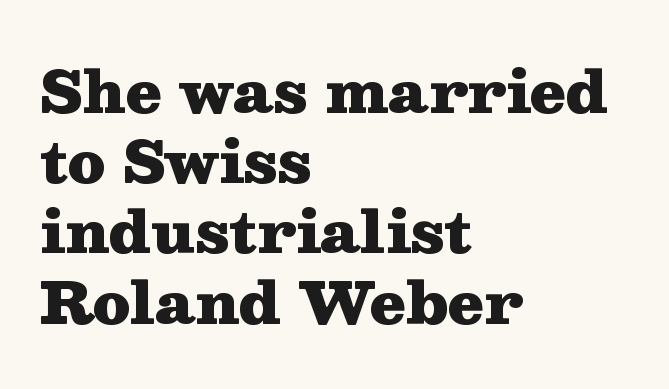
The image shows 58 px heavy, wide serif type, upright; set left-aligned, line spacing 1.21x, normal letter spacing, not underlined; medium stroke contrast and a medium x-height.
